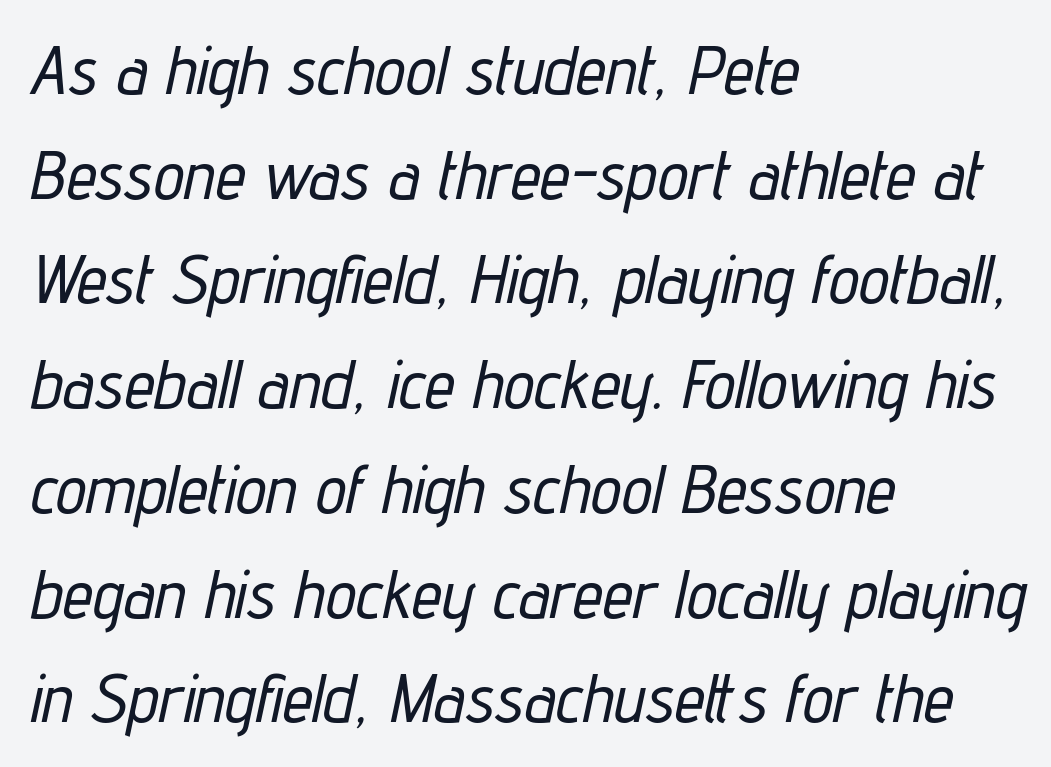
The image shows 68 px condensed type, italic (leaning right); set left-aligned, normal line spacing (1.54x), normal letter spacing, not underlined; low stroke contrast and a medium x-height.
